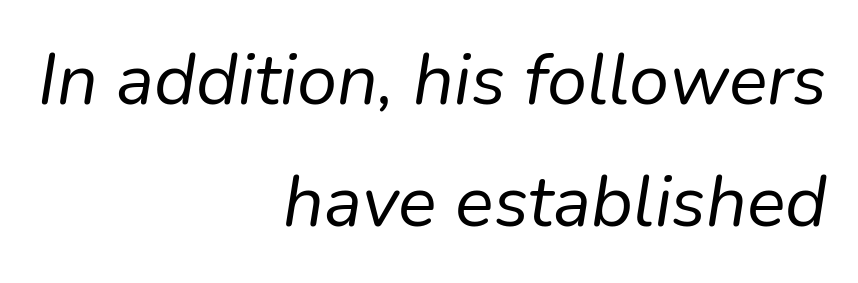
Is the type slanted? Yes — the strokes lean at a clear angle. In CSS terms this would be text-align: right. You could not count columns in this text — the font is proportionally spaced. In terms of leading, this rendering sits right in the middle. The words here are not underlined.
